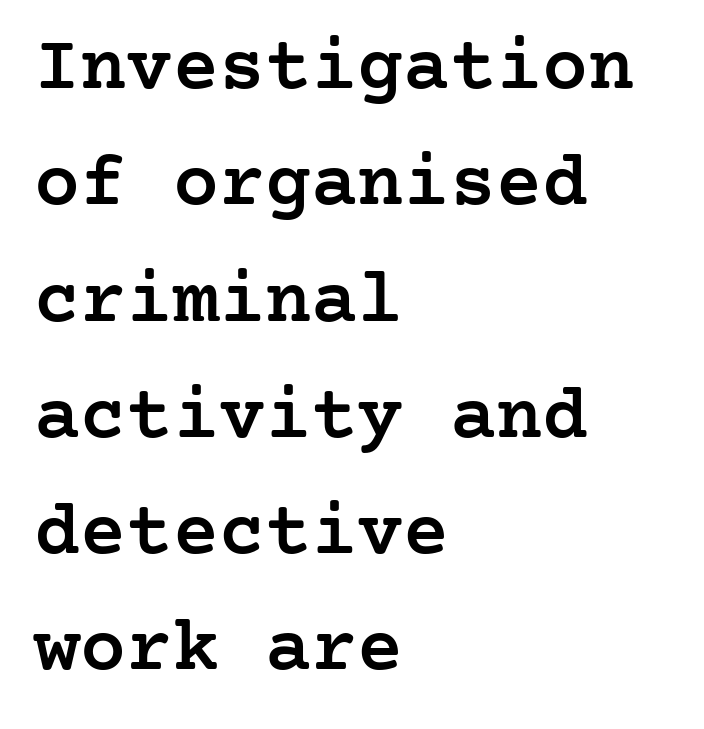
A bit beefed up — I'd call it semibold rather than bold. The letters stand upright; this is a roman face. Teacher's note: observe the even left margin — that is flush-left alignment. Notice how descenders clear the ascenders below comfortably — that's standard leading.
